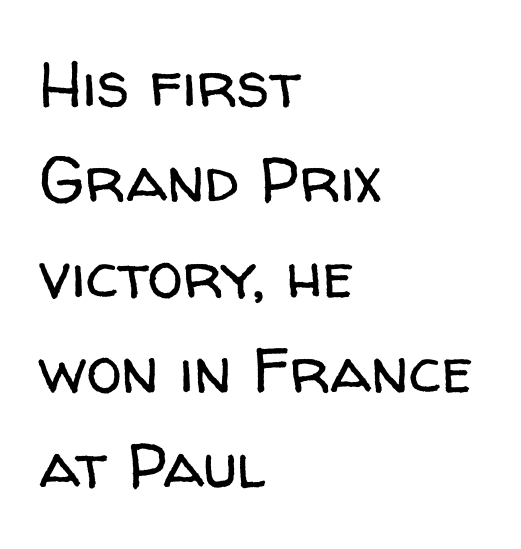
The image shows 64 px regular-weight sans-serif type, upright; set left-aligned, normal line spacing (1.49x), normal letter spacing, not underlined; low stroke contrast and a medium x-height.
